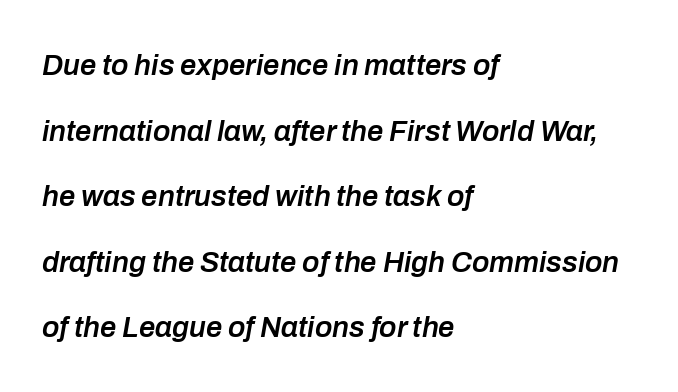
You could not count columns in this text — the font is proportionally spaced. Does the weight exceed regular? Yes, but only to semibold. Horizontal alignment here is leftward, the default for most running prose. Nothing unusual about the tracking: characters are spaced as the font intends.
